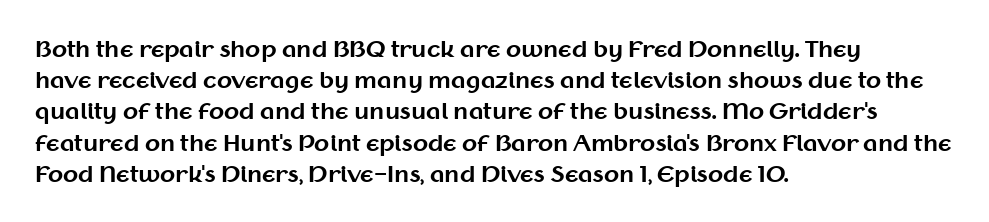
In CSS terms this would be text-align: left. Baseline-to-baseline distance is the conventional proportion of letter height. Notice how the stems are strictly vertical — no italics here. The space beneath each line is pristine and unruled. Spacing between characters is what you'd get straight out of the box. The passage shown is emphatically bold.
